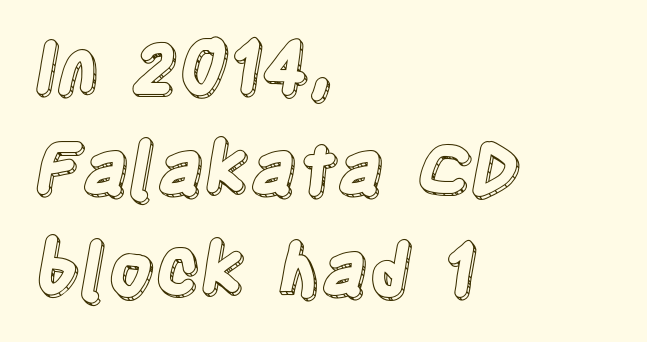
Line spacing here is normal. This rendering features lettering with no underline. Does extra space separate the letters? No, they use regular spacing. Note the varied advance widths — an 'i' is clearly narrower than an 'm'.
